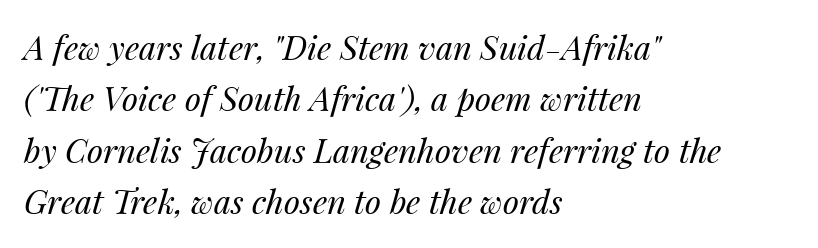
Tall strokes in this sample are angled rather than plumb. The letters advance in unequal steps, a hallmark of proportional type. Stroke thickness stays within the range of a standard reading face or lighter. Words float on clear page, feet unadorned. There is no visible air inserted between adjacent glyphs.
